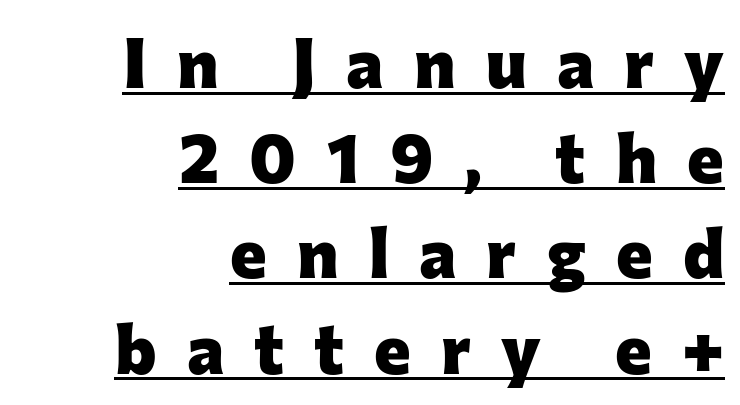
You can tell from the bare stems that sans-serif type was used. Words appear elongated and porous because spacing is wide. No italicization has been applied; the sample stays upright. Somebody hit Ctrl+U on this one — the words are underlined. Short and long lines alike share a common ending point at right. Evenly set lines give the paragraph a standard silhouette.
